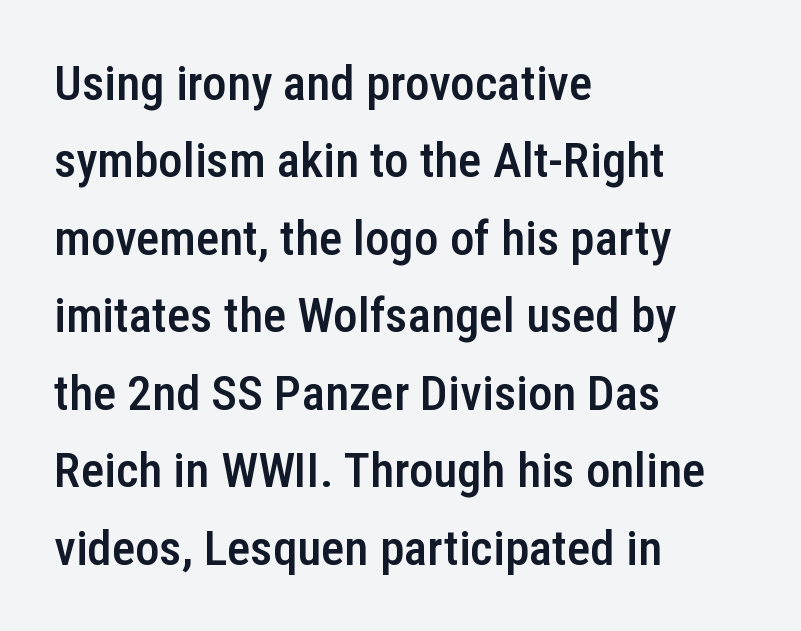
Q: Is the text bold? A: Semi-bold.
Q: Is the text italic (slanted)? A: No, it is upright.
Q: Is the typeface a serif or a sans-serif typeface? A: Sans-serif.
Q: Is the text underlined? A: No.
Q: How is the paragraph aligned? A: Left-aligned.
Q: Is the spacing between letters normal or unusually wide? A: Normal.
Q: Is the spacing between lines tight, normal or loose? A: Normal.
Q: Width (condensed, normal, or wide)? A: Condensed.
Q: Stroke contrast? A: Low.
Q: x-height? A: Medium.
Q: Monospaced? A: No.
